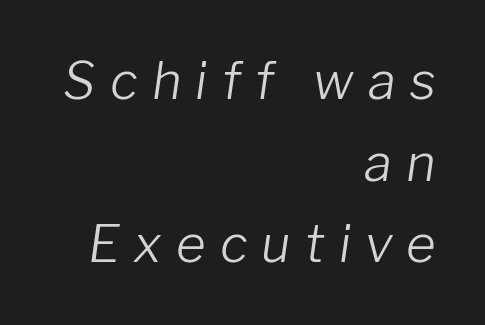
The letters are slanted; this is an italic face. Think of a printed novel: that variable character pitch is what you see here. A quiet, ordinary-to-light weight characterises the typeface. Regarding leading, the lines here are spaced in the standard way.
